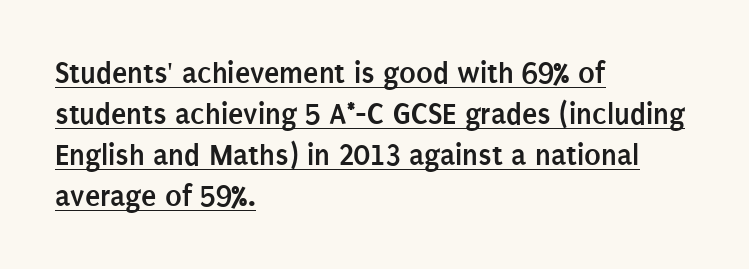
The image shows 31 px semibold, condensed sans-serif type, upright; set left-aligned, normal line spacing (1.32x), normal letter spacing, underlined; low stroke contrast and a large x-height.
